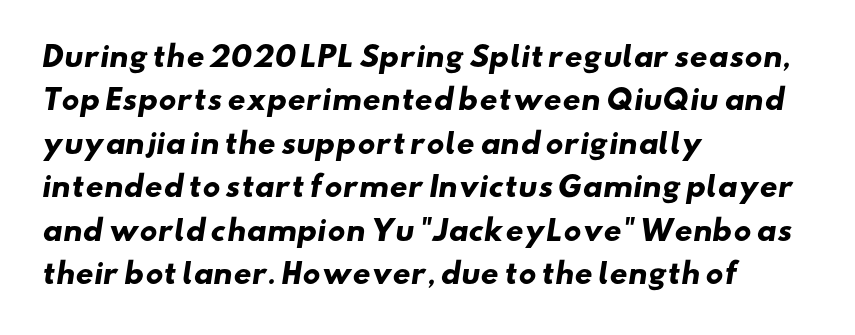
{"serif": "no", "bold": "yes", "weight": "heavy", "width": "wide", "stroke_contrast": "low", "x_height": "small", "monospaced": "no", "underline": "no", "align": "left", "line_spacing": "normal", "line_spacing_ratio": 1.55, "letter_spacing": "normal", "letter_spacing_em": 0.0, "glyph_px": 28}
